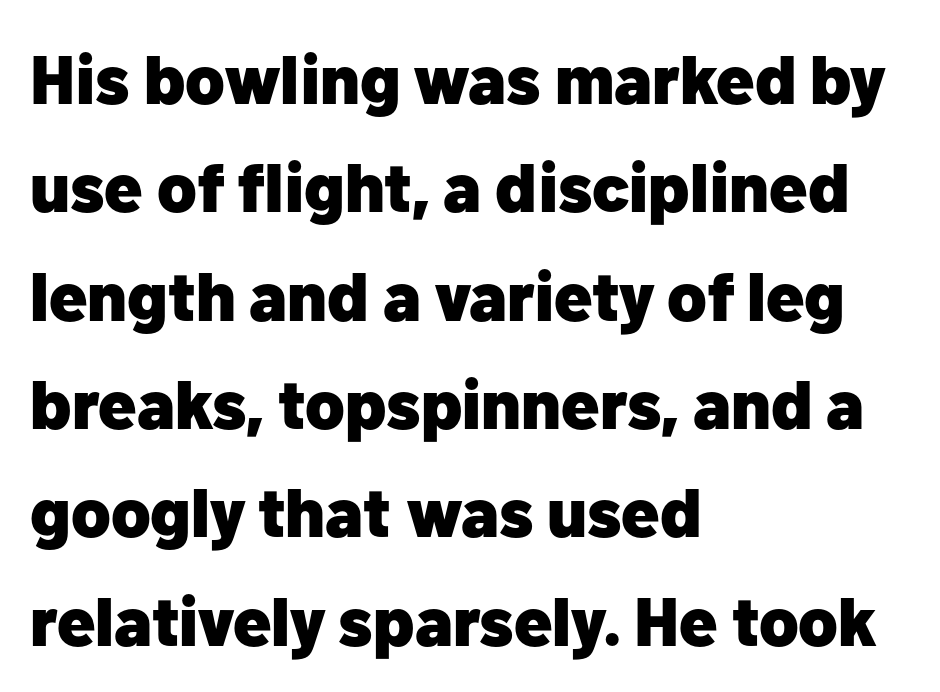
Horizontal bands of white between lines are of average thickness. If you drew a ruler down the left edge, every line would touch it. Is this a fixed-width face? No — the glyphs have proportional, varying widths. Letter spacing: default. The characters look thick and weighty, a clear bold. Italic? Not at all — the glyphs are vertical.
